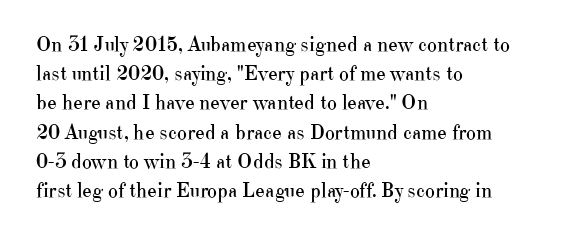
Tracking here is standard; glyphs follow each other at the usual distance. Heft: none added — not bold. These lines are set flush left with a ragged right edge. The letters stand straight up with perfectly vertical stems. Has an underline been added? It has not.
